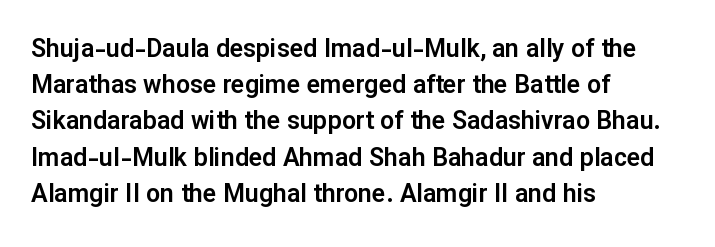
{"italic": "no", "underline": "no", "align": "left", "line_spacing": "normal", "line_spacing_ratio": 1.45, "letter_spacing": "normal", "letter_spacing_em": 0.0, "glyph_px": 25}
